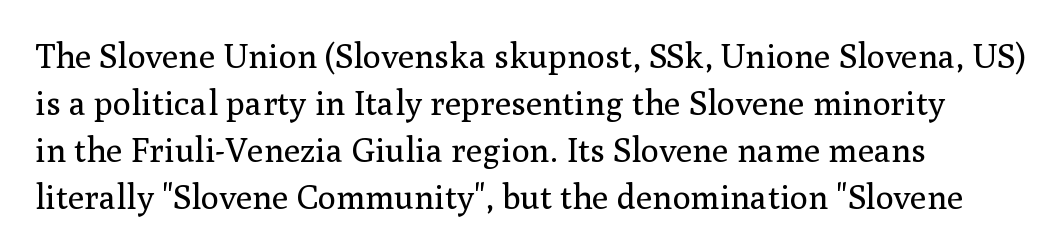
{"serif": "yes", "italic": "no", "bold": "no", "weight": "regular", "width": "normal", "stroke_contrast": "medium", "x_height": "medium", "monospaced": "no", "underline": "no", "align": "left", "line_spacing": "normal", "line_spacing_ratio": 1.38, "letter_spacing": "normal", "letter_spacing_em": 0.0, "glyph_px": 34}
